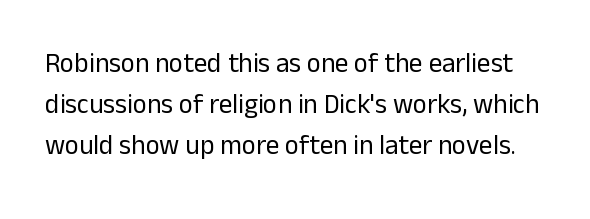
When letters stand straight like this, we call the style roman or upright. The characters are drawn with everyday or finer stroke widths. Notice how descenders clear the ascenders below comfortably — that's standard leading. Caption: standard tracking, unaltered. The area under the type is left untouched.
